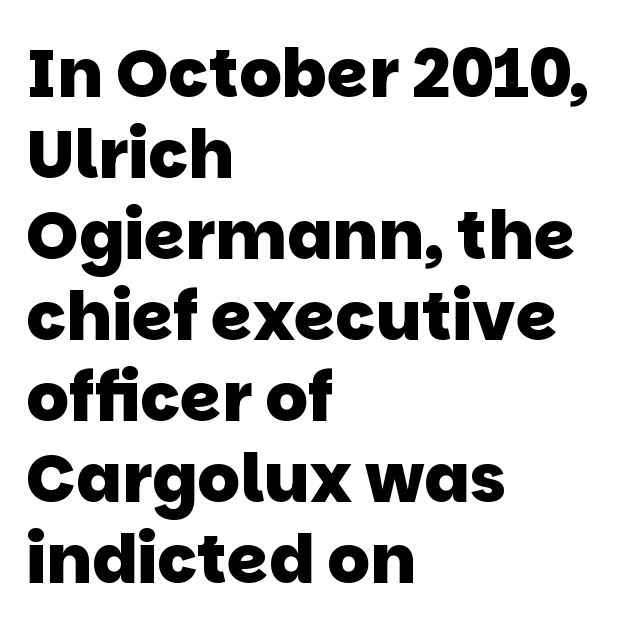
Descenders are the only things crossing below the line. Here the designer chose a conventional face with non-uniform glyph widths. Where is the straight margin? On the left. Grotesque or geometric, the face here clearly has no serifs. Bold? Absolutely — the strokes are thick and heavy. How are the letters spaced? Ordinarily, with no added tracking.
